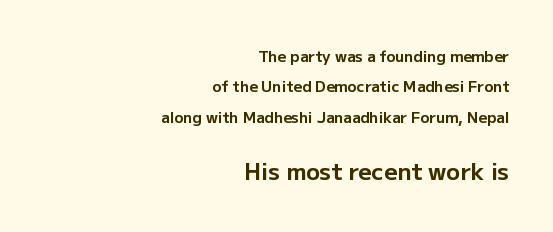
The image shows 23 px bold type, upright; set right-aligned, loose line spacing (2.02x), normal letter spacing, not underlined; the second (bottom) block is 1.53x larger.
